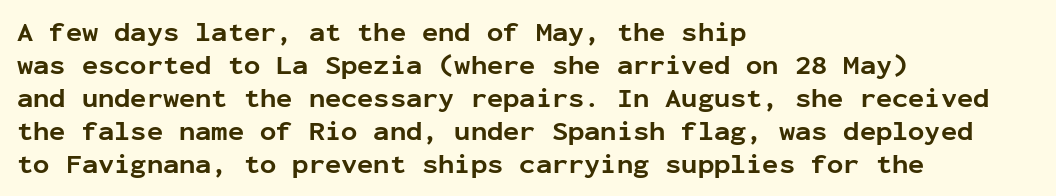
Q: Is the text bold? A: Yes.
Q: Is the text italic (slanted)? A: No, it is upright.
Q: Is the text underlined? A: No.
Q: How is the paragraph aligned? A: Left-aligned.
Q: Is the spacing between letters normal or unusually wide? A: Normal.
